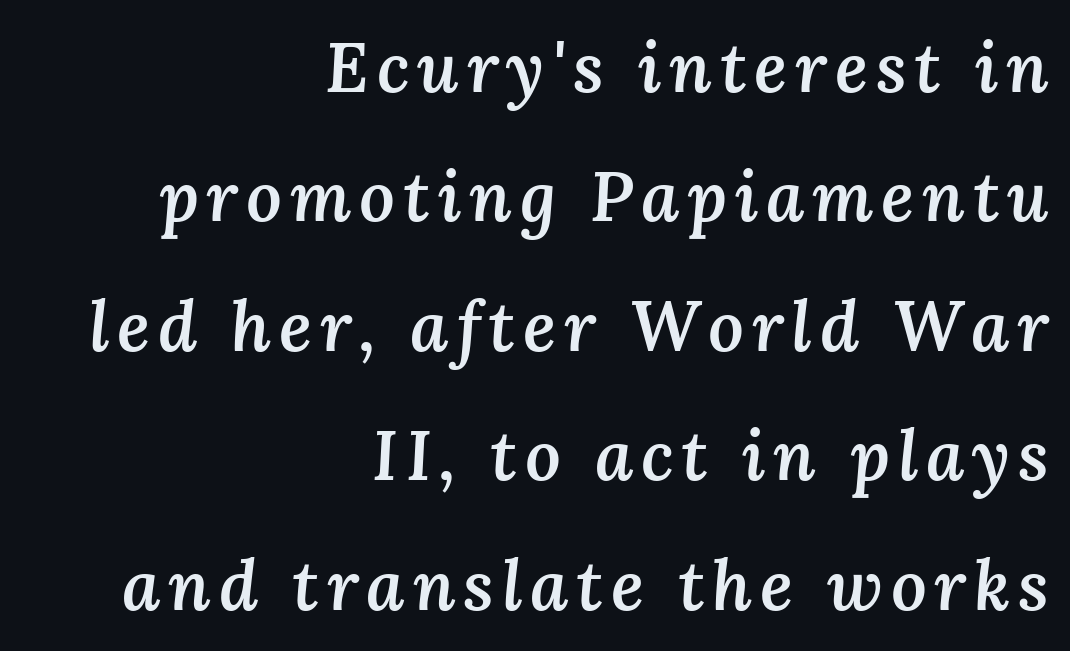
The image shows 70 px semibold type, italic (leaning right); set right-aligned, line spacing 1.85x, not underlined; medium stroke contrast and a medium x-height.
